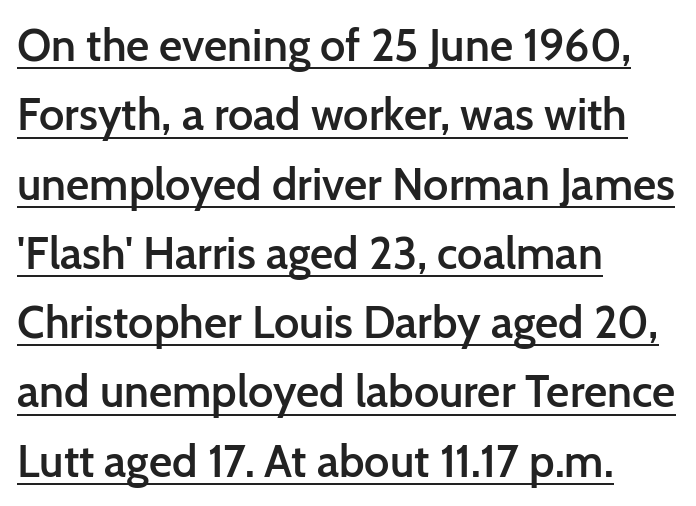
Honestly, the row spacing looks completely unremarkable. Notice the strokes are somewhat thickened but not fully heavy: this is a semibold. The designer went with a sans here, leaving each stem footless. It's the straight-up-and-down kind of type.
